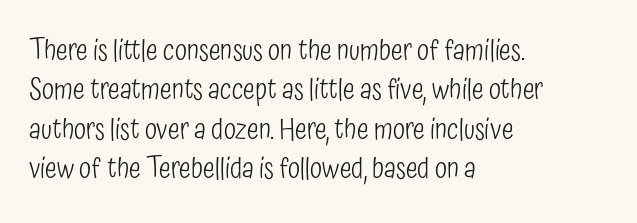
Bold? No — there's no thickening of the strokes. This is the regular roman posture of the typeface. A typesetter would call this zero additional tracking. Quick note: underline off. Line beginnings align vertically; line endings do not.
